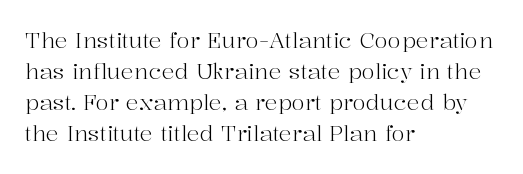
{"italic": "no", "bold": "no", "underline": "no", "align": "left", "line_spacing": "normal", "line_spacing_ratio": 1.41, "letter_spacing": "normal", "letter_spacing_em": 0.0, "glyph_px": 22}
